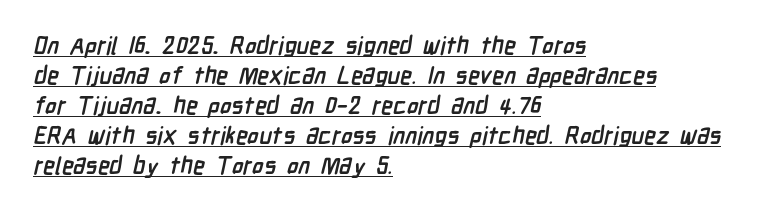
The image shows 24 px bold type; set left-aligned, normal line spacing (1.25x), normal letter spacing, underlined.
